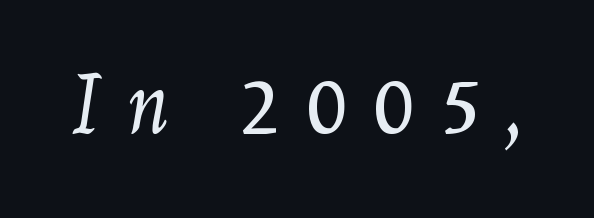
No letter is thick-stroked: the sample isn't bold. Tracking here is generous; glyphs stand well apart from one another. This sample has the flowing, uneven cadence of proportional lettering. The foot of each line stays bare and open.
